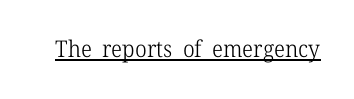
Students, observe the line beneath the letters — that is underlining. You can tell it's not italic because the verticals are truly vertical. Stems here are at most as thick as an everyday book face. Between one letter and the next there's only the usual sliver of space.
